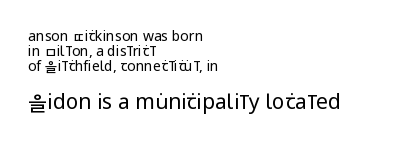
Q: Is the text bold? A: No.
Q: Is the text italic (slanted)? A: No, it is upright.
Q: Is the text underlined? A: No.
Q: How is the paragraph aligned? A: Left-aligned.
Q: Is the spacing between letters normal or unusually wide? A: Normal.
Q: Is the spacing between lines tight, normal or loose? A: Tight.
Q: Which block of text is set in a larger size, the first (top) or the second (bottom)? A: The second (bottom) one.
